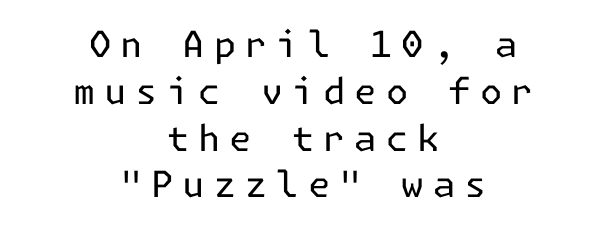
The image shows 36 px regular-weight sans-serif type, upright; set centered, normal line spacing (1.3x), unusually wide letter spacing (+0.25 em), not underlined; low stroke contrast and a medium x-height.
